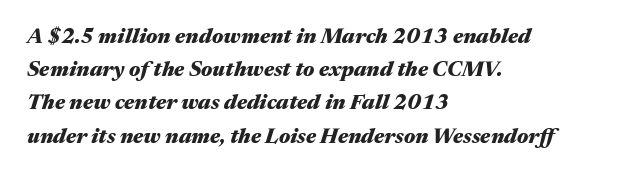
{"italic": "yes", "lean": "right", "slant_degrees": 17, "bold": "yes", "underline": "no", "align": "left", "line_spacing": "normal", "line_spacing_ratio": 1.58, "letter_spacing": "normal", "letter_spacing_em": 0.0, "glyph_px": 21}
